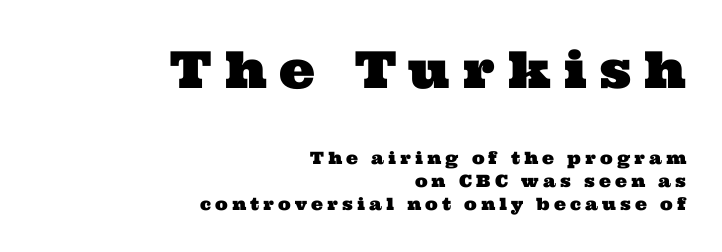
The typeface chosen for these lines features serifs. These lines are rendered in a variable-pitch font. Note: larger setting up top, smaller setting below. A typesetter would call this leading conventional body-copy spacing. Someone cranked the tracking dial way up on this one. The rag falls on the left side of this text block.
